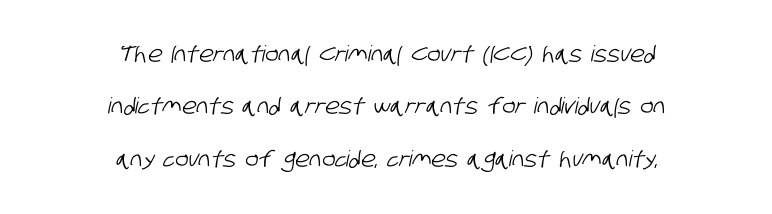
Q: Is the text underlined? A: No.
Q: How is the paragraph aligned? A: Centered.
Q: Is the spacing between letters normal or unusually wide? A: Normal.
Q: Is the spacing between lines tight, normal or loose? A: Loose.
